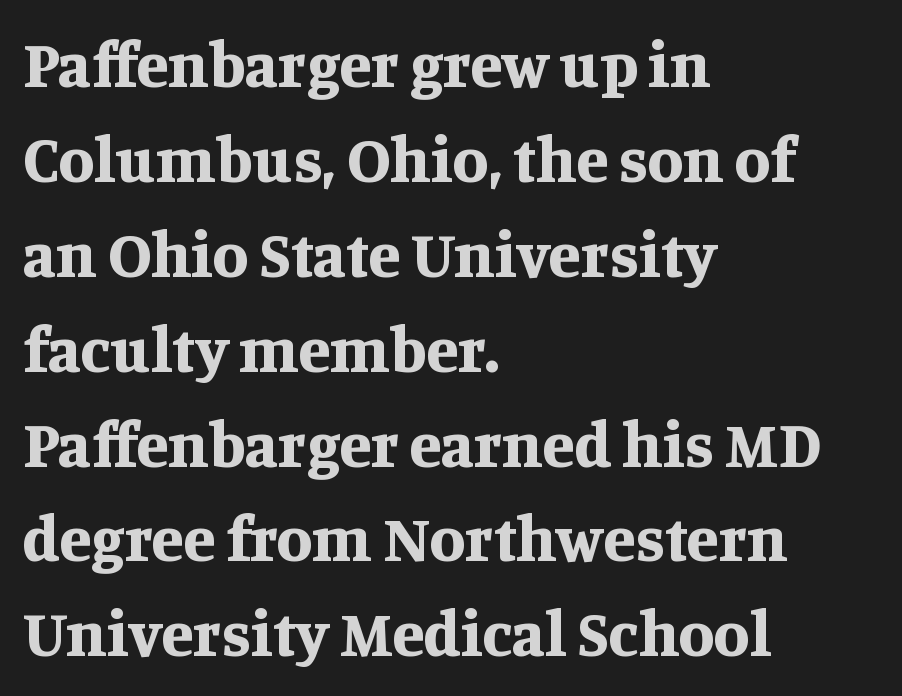
Q: Is the text bold? A: Yes.
Q: Is the text italic (slanted)? A: No, it is upright.
Q: Is the typeface a serif or a sans-serif typeface? A: Serif.
Q: Is the text underlined? A: No.
Q: How is the paragraph aligned? A: Left-aligned.
Q: Is the spacing between letters normal or unusually wide? A: Normal.
Q: Is the spacing between lines tight, normal or loose? A: Normal.
Q: Width (condensed, normal, or wide)? A: Normal.
Q: Stroke contrast? A: Medium.
Q: x-height? A: Large.
Q: Monospaced? A: No.
